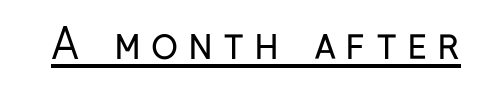
The image shows 41 px regular-weight, condensed sans-serif type, upright; set unusually wide letter spacing (+0.24 em), underlined; low stroke contrast and a medium x-height.
